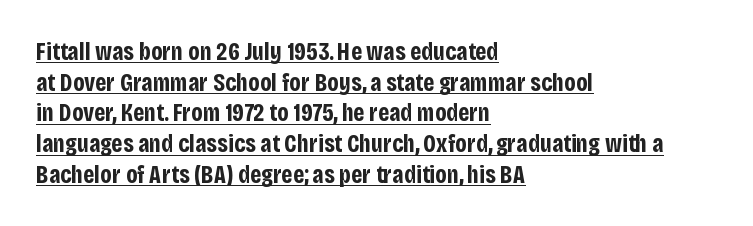
Q: Is the text bold? A: Yes.
Q: Is the text italic (slanted)? A: No, it is upright.
Q: Is the text underlined? A: Yes.
Q: How is the paragraph aligned? A: Left-aligned.
Q: Is the spacing between letters normal or unusually wide? A: Normal.
